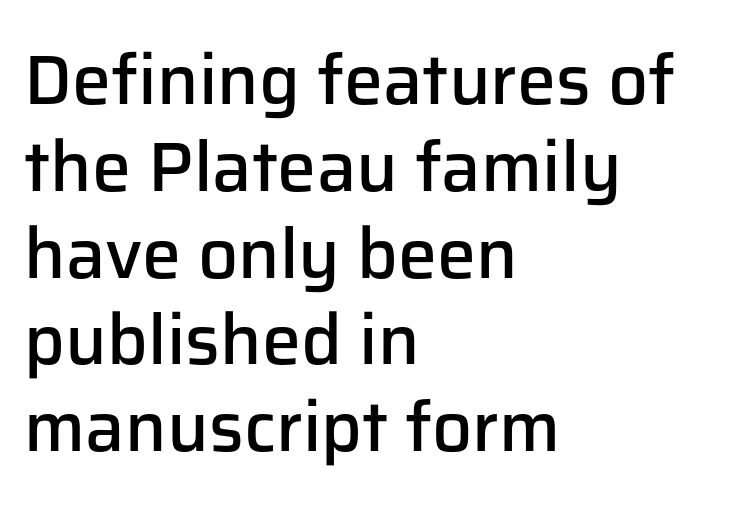
The image shows 70 px semibold sans-serif type, upright; set left-aligned, line spacing 1.24x, normal letter spacing, not underlined; low stroke contrast and a medium x-height.
